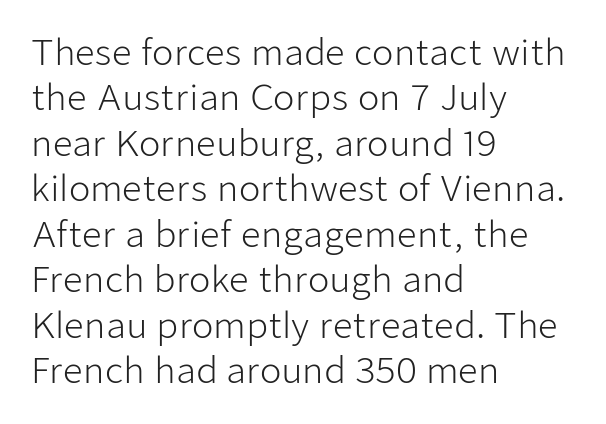
The cut favours lightness, reaching ordinary text weight at its darkest. The type is set solid horizontally, with unmodified tracking. You can tell from the bare stems that sans-serif type was used. Beneath every word, the page is bare. The letters advance in unequal steps, a hallmark of proportional type. Quick note: interline space is typical.
